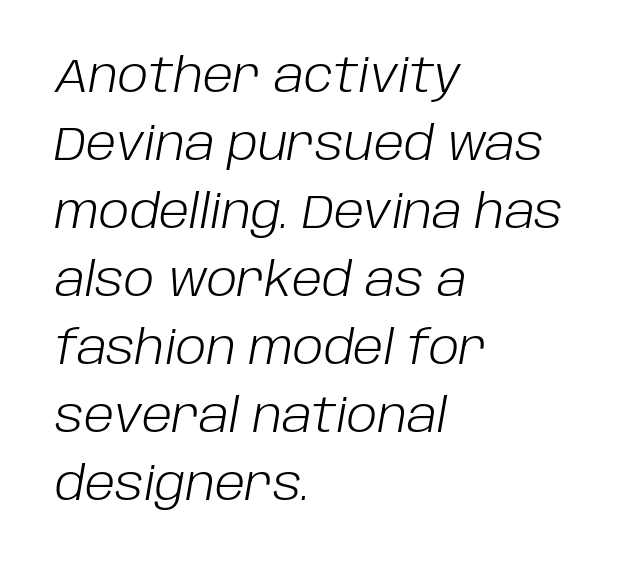
Q: Is the text bold? A: No.
Q: Is the text italic (slanted)? A: Yes, it leans right by about 10 degrees.
Q: Is the text underlined? A: No.
Q: How is the paragraph aligned? A: Left-aligned.
Q: Is the spacing between letters normal or unusually wide? A: Normal.
Q: Is the spacing between lines tight, normal or loose? A: Normal.
Q: Width (condensed, normal, or wide)? A: Normal.
Q: Stroke contrast? A: Low.
Q: x-height? A: Large.
Q: Monospaced? A: No.
